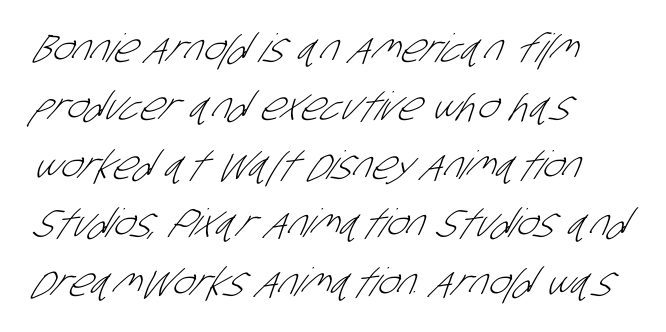
{"serif": "no", "bold": "no", "weight": "light", "width": "condensed", "stroke_contrast": "low", "x_height": "large", "monospaced": "no", "underline": "no", "align": "left", "line_spacing": "normal", "line_spacing_ratio": 1.5, "letter_spacing": "normal", "letter_spacing_em": 0.0, "glyph_px": 39}
